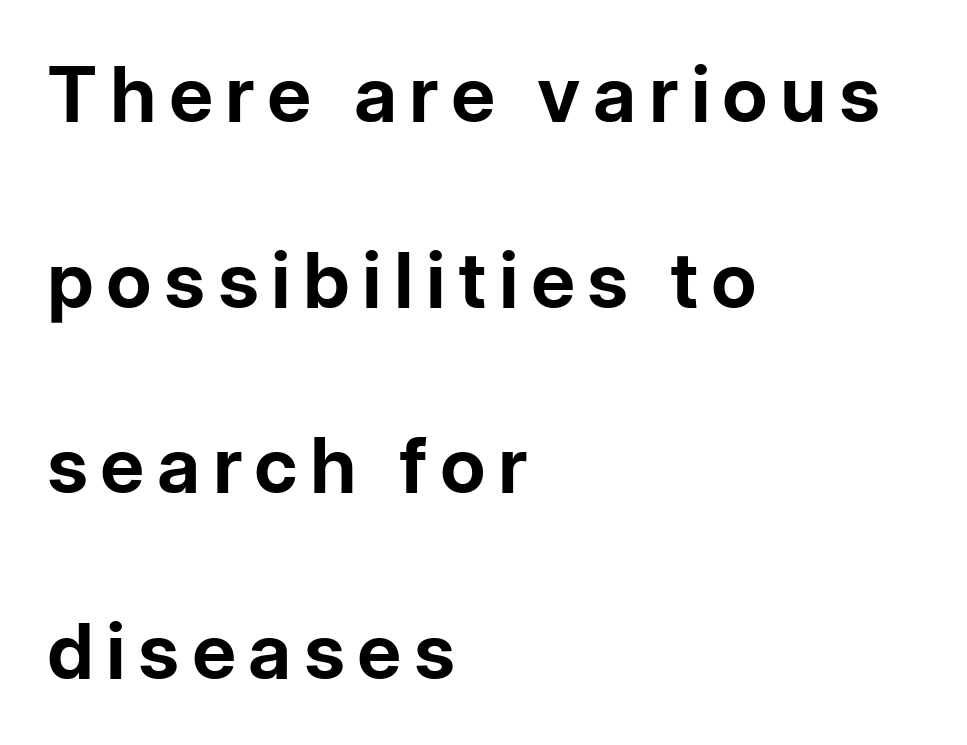
Q: Is the text bold? A: Yes.
Q: Is the text italic (slanted)? A: No, it is upright.
Q: Is the typeface a serif or a sans-serif typeface? A: Sans-serif.
Q: Is the text underlined? A: No.
Q: How is the paragraph aligned? A: Left-aligned.
Q: Is the spacing between lines tight, normal or loose? A: Loose.
Q: Width (condensed, normal, or wide)? A: Normal.
Q: Stroke contrast? A: Low.
Q: x-height? A: Medium.
Q: Monospaced? A: No.
